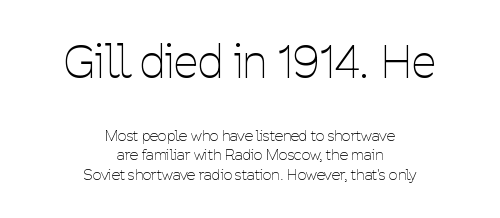
{"serif": "no", "italic": "no", "bold": "no", "weight": "thin", "width": "condensed", "stroke_contrast": "low", "x_height": "medium", "monospaced": "no", "underline": "no", "align": "center", "line_spacing": "normal", "line_spacing_ratio": 1.29, "letter_spacing": "normal", "letter_spacing_em": 0.0, "larger_block": "first", "size_ratio": 2.93, "glyph_px": 44}
